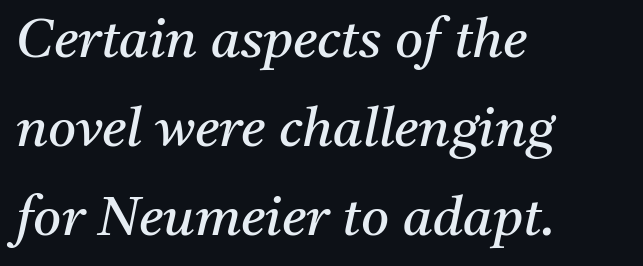
{"serif": "yes", "italic": "yes", "lean": "right", "slant_degrees": 11, "bold": "no", "weight": "regular", "width": "normal", "stroke_contrast": "medium", "x_height": "medium", "monospaced": "no", "underline": "no", "align": "left", "line_spacing": "normal", "line_spacing_ratio": 1.65, "letter_spacing": "normal", "letter_spacing_em": 0.0, "glyph_px": 54}
